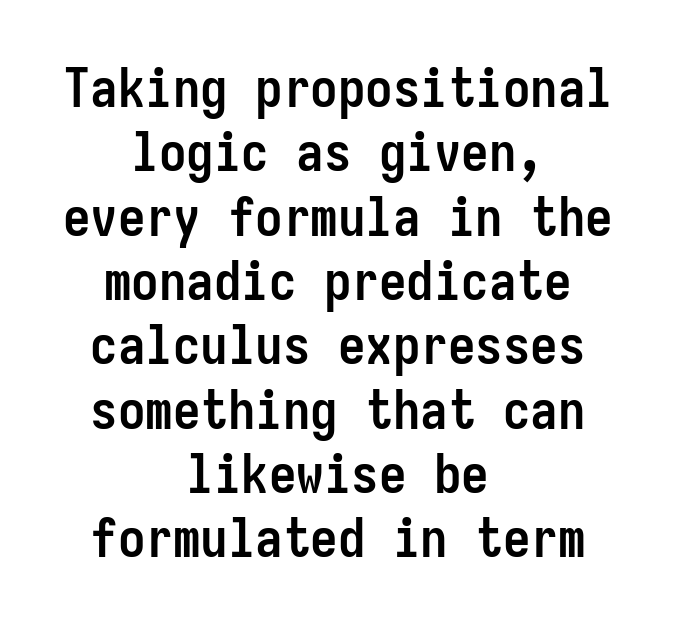
The image shows 55 px semibold, condensed sans-serif type, upright, monospaced; set centered, line spacing 1.17x, normal letter spacing, not underlined; low stroke contrast and a medium x-height.
